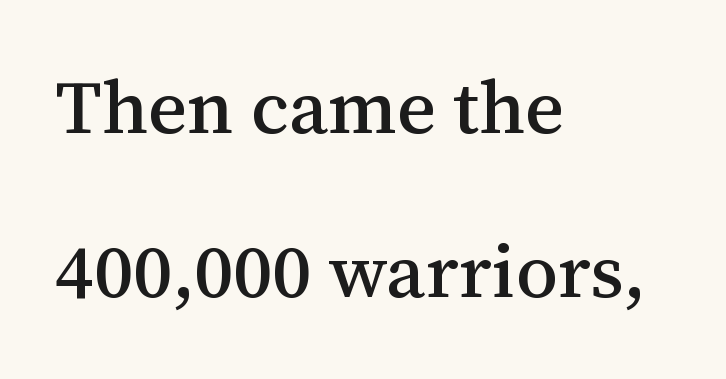
Q: Is the text italic (slanted)? A: No, it is upright.
Q: Is the typeface a serif or a sans-serif typeface? A: Serif.
Q: Is the text underlined? A: No.
Q: How is the paragraph aligned? A: Left-aligned.
Q: Is the spacing between letters normal or unusually wide? A: Normal.
Q: Is the spacing between lines tight, normal or loose? A: Loose.
Q: Width (condensed, normal, or wide)? A: Normal.
Q: Stroke contrast? A: Medium.
Q: x-height? A: Medium.
Q: Monospaced? A: No.
